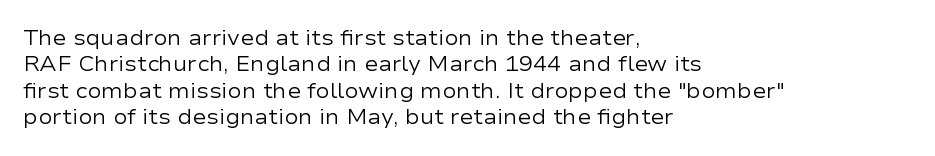
The rendering uses a moderate line-height, typical for paragraphs. Only glyphs here, with clear space below each row. The passage is arranged the way most books set body copy — flush left. Spacing between characters is what you'd get straight out of the box.
